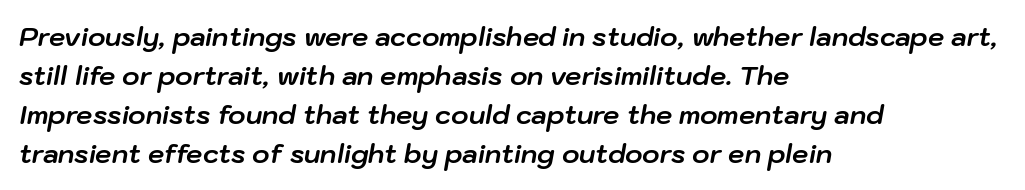
Q: Is the text bold? A: Yes.
Q: Is the text italic (slanted)? A: Yes, it leans right by about 10 degrees.
Q: Is the text underlined? A: No.
Q: How is the paragraph aligned? A: Left-aligned.
Q: Is the spacing between letters normal or unusually wide? A: Normal.
Q: Is the spacing between lines tight, normal or loose? A: Normal.
